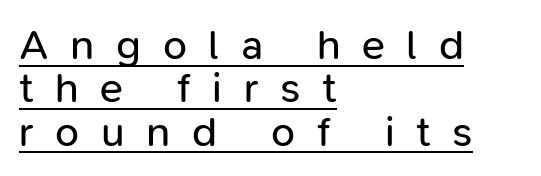
{"serif": "no", "italic": "no", "bold": "no", "weight": "regular", "width": "normal", "stroke_contrast": "low", "x_height": "medium", "monospaced": "no", "underline": "yes", "align": "left", "line_spacing": "tight", "line_spacing_ratio": 1.01, "letter_spacing": "wide", "letter_spacing_em": 0.5, "glyph_px": 43}
